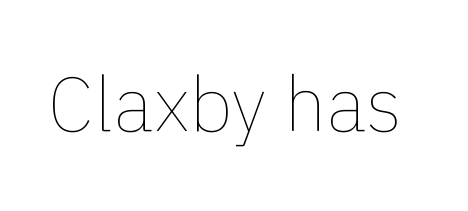
Q: Is the text bold? A: No.
Q: Is the text italic (slanted)? A: No, it is upright.
Q: Is the text underlined? A: No.
Q: Is the spacing between letters normal or unusually wide? A: Normal.
Q: Width (condensed, normal, or wide)? A: Normal.
Q: Stroke contrast? A: Low.
Q: x-height? A: Medium.
Q: Monospaced? A: No.
